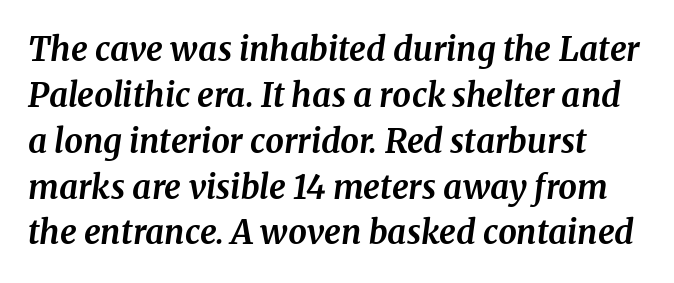
{"serif": "yes", "italic": "yes", "lean": "right", "slant_degrees": 8, "bold": "yes", "weight": "bold", "width": "normal", "stroke_contrast": "medium", "x_height": "medium", "monospaced": "no", "underline": "no", "line_spacing": "normal", "line_spacing_ratio": 1.39, "letter_spacing": "normal", "letter_spacing_em": 0.0, "glyph_px": 33}
